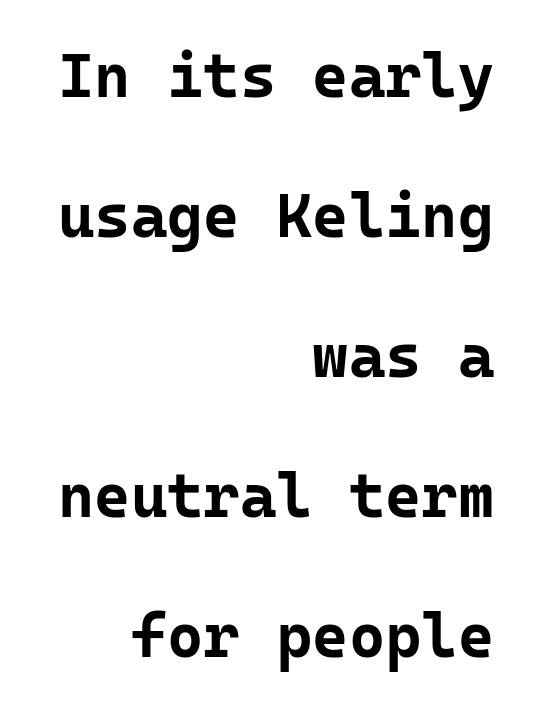
Q: Is the text bold? A: Yes.
Q: Is the text italic (slanted)? A: No, it is upright.
Q: Is the typeface a serif or a sans-serif typeface? A: Sans-serif.
Q: Is the text underlined? A: No.
Q: How is the paragraph aligned? A: Right-aligned.
Q: Is the spacing between letters normal or unusually wide? A: Normal.
Q: Is the spacing between lines tight, normal or loose? A: Loose.
Q: Width (condensed, normal, or wide)? A: Normal.
Q: Stroke contrast? A: Low.
Q: x-height? A: Medium.
Q: Monospaced? A: Yes.
